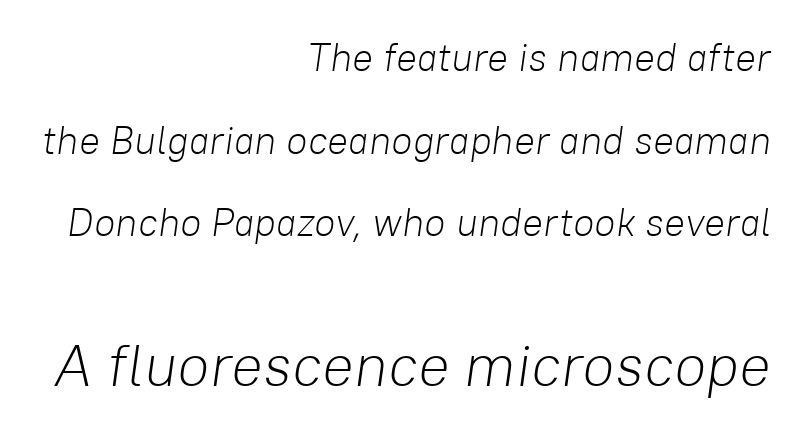
The image shows 59 px light type, italic (leaning right); set right-aligned, loose line spacing (2.12x), normal letter spacing, not underlined; the second (bottom) block is 1.51x larger; low stroke contrast and a medium x-height.
